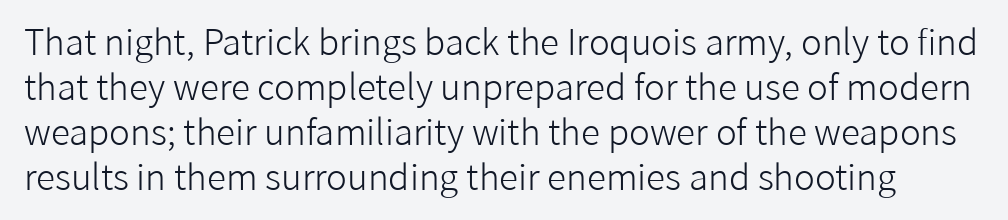
{"serif": "no", "italic": "no", "bold": "no", "weight": "light", "width": "normal", "stroke_contrast": "low", "x_height": "medium", "monospaced": "no", "underline": "no", "line_spacing": "normal", "line_spacing_ratio": 1.29, "letter_spacing": "normal", "letter_spacing_em": 0.0, "glyph_px": 35}
